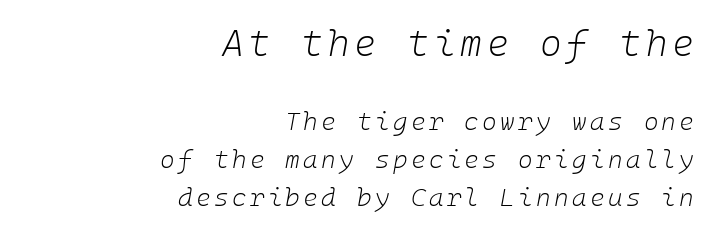
Q: Is the text bold? A: No.
Q: Is the text italic (slanted)? A: Yes, it leans right by about 10 degrees.
Q: Is the text underlined? A: No.
Q: How is the paragraph aligned? A: Right-aligned.
Q: Is the spacing between lines tight, normal or loose? A: Normal.
Q: Which block of text is set in a larger size, the first (top) or the second (bottom)? A: The first (top) one.
Q: Width (condensed, normal, or wide)? A: Normal.
Q: Stroke contrast? A: Low.
Q: x-height? A: Medium.
